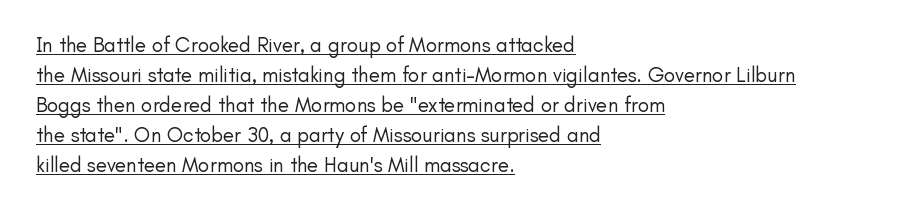
The image shows 21 px text type, upright; set left-aligned, normal line spacing (1.43x), normal letter spacing, underlined.
